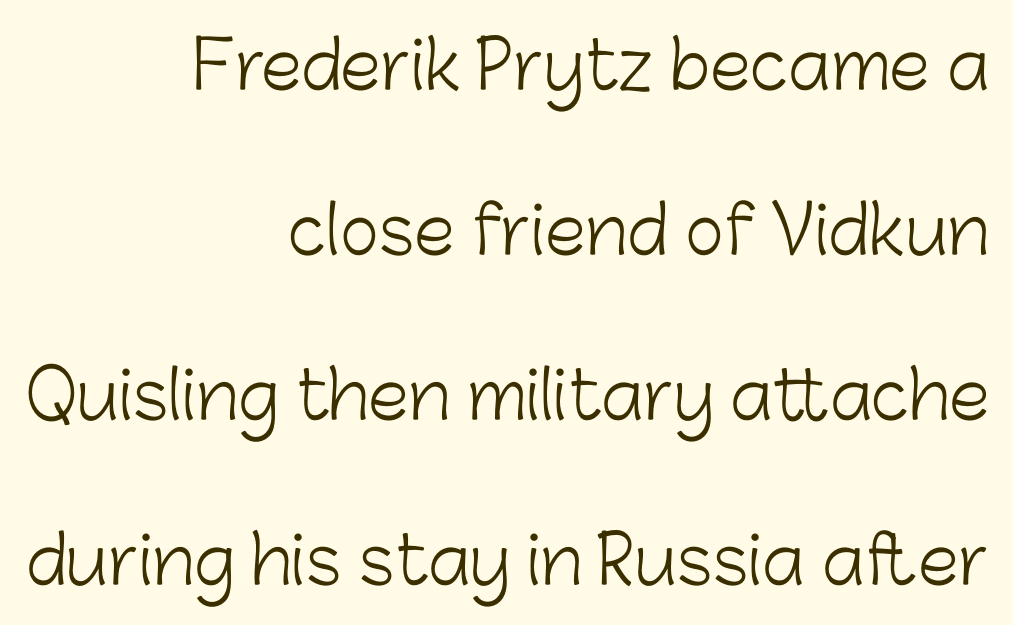
{"serif": "no", "italic": "no", "bold": "no", "weight": "light", "width": "normal", "stroke_contrast": "low", "x_height": "medium", "monospaced": "no", "underline": "no", "align": "right", "line_spacing": "loose", "line_spacing_ratio": 2.5, "letter_spacing": "normal", "letter_spacing_em": 0.0, "glyph_px": 66}
